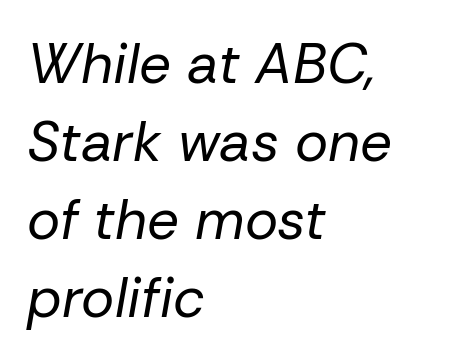
Q: Is the text bold? A: No.
Q: Is the text italic (slanted)? A: Yes, it leans right by about 10 degrees.
Q: Is the text underlined? A: No.
Q: How is the paragraph aligned? A: Left-aligned.
Q: Is the spacing between letters normal or unusually wide? A: Normal.
Q: Is the spacing between lines tight, normal or loose? A: Normal.
Q: Width (condensed, normal, or wide)? A: Normal.
Q: Stroke contrast? A: Low.
Q: x-height? A: Medium.
Q: Monospaced? A: No.
